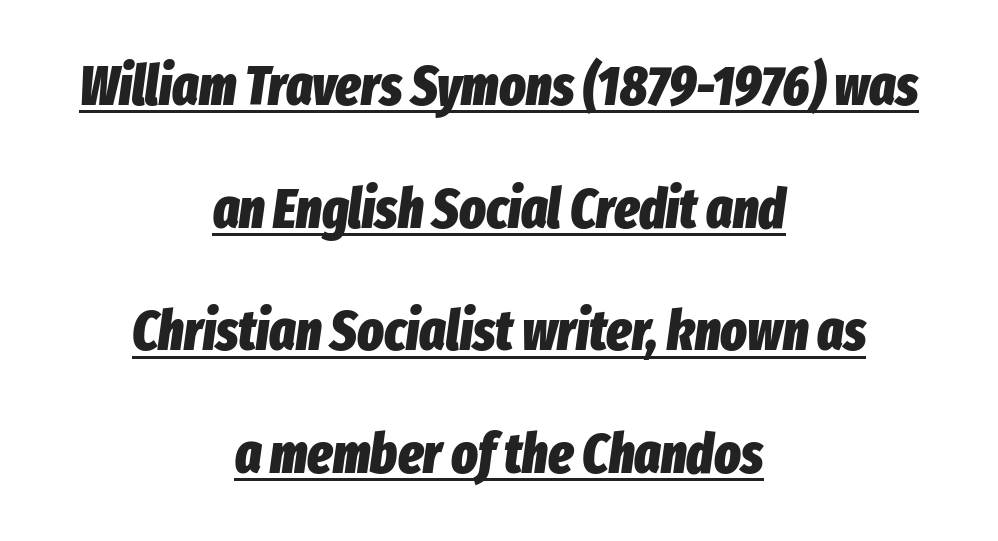
Q: Is the text bold? A: Yes.
Q: Is the text italic (slanted)? A: Yes, it leans right by about 8 degrees.
Q: Is the text underlined? A: Yes.
Q: How is the paragraph aligned? A: Centered.
Q: Is the spacing between letters normal or unusually wide? A: Normal.
Q: Is the spacing between lines tight, normal or loose? A: Loose.
Q: Width (condensed, normal, or wide)? A: Condensed.
Q: Stroke contrast? A: Low.
Q: x-height? A: Medium.
Q: Monospaced? A: No.
